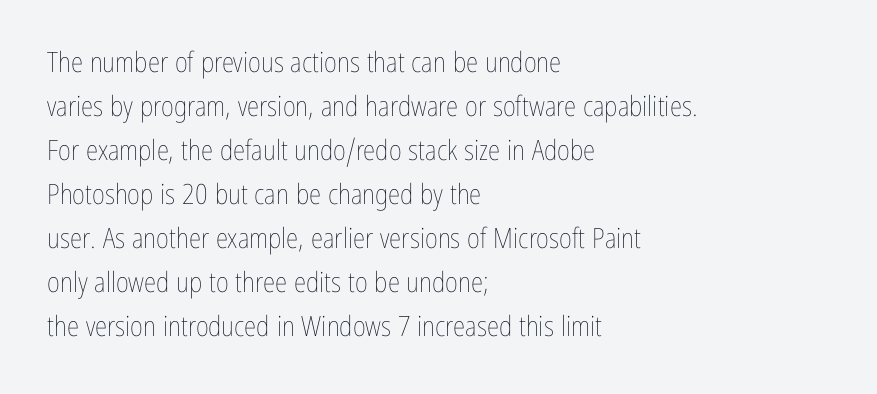
The image shows 28 px thin, condensed type, upright; set left-aligned, normal line spacing (1.57x), normal letter spacing, not underlined; low stroke contrast and a medium x-height.
